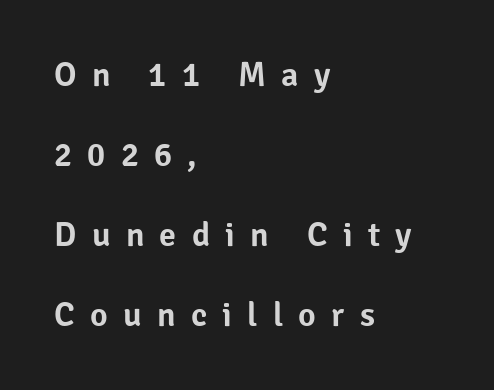
Q: Is the text italic (slanted)? A: No, it is upright.
Q: Is the typeface a serif or a sans-serif typeface? A: Sans-serif.
Q: Is the text underlined? A: No.
Q: How is the paragraph aligned? A: Left-aligned.
Q: Is the spacing between letters normal or unusually wide? A: Unusually wide.
Q: Is the spacing between lines tight, normal or loose? A: Loose.
Q: Width (condensed, normal, or wide)? A: Normal.
Q: Stroke contrast? A: Low.
Q: x-height? A: Medium.
Q: Monospaced? A: No.
